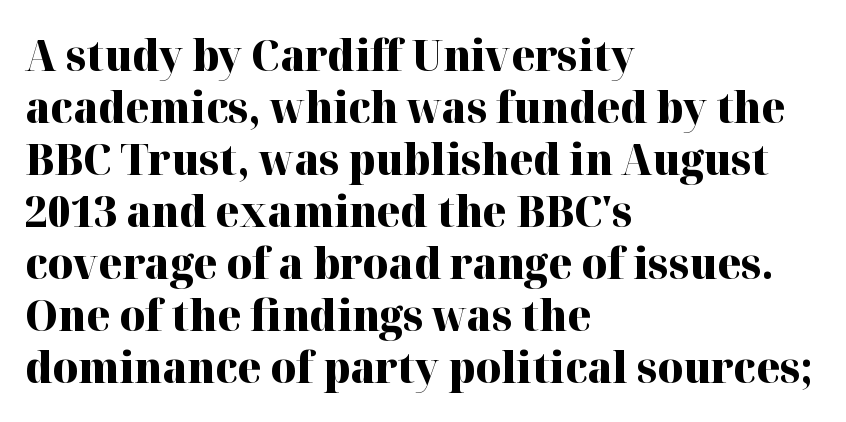
Q: Is the text bold? A: Yes.
Q: Is the text italic (slanted)? A: No, it is upright.
Q: Is the typeface a serif or a sans-serif typeface? A: Serif.
Q: Is the text underlined? A: No.
Q: How is the paragraph aligned? A: Left-aligned.
Q: Is the spacing between letters normal or unusually wide? A: Normal.
Q: Width (condensed, normal, or wide)? A: Normal.
Q: Stroke contrast? A: High.
Q: x-height? A: Medium.
Q: Monospaced? A: No.
